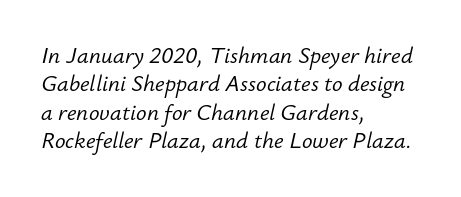
The image shows 22 px text type, italic (leaning right); set left-aligned, normal line spacing (1.29x), normal letter spacing, not underlined.
